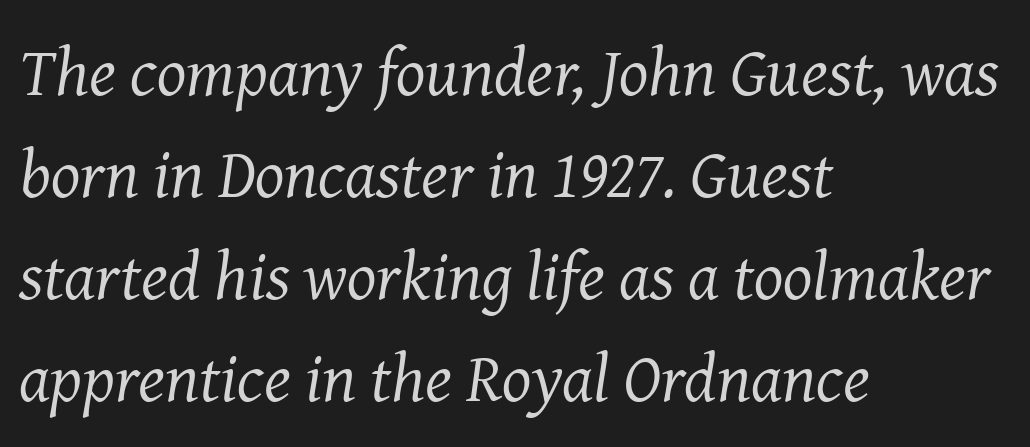
The image shows 69 px regular-weight serif type, italic (leaning right); set left-aligned, normal line spacing (1.48x), normal letter spacing, not underlined; medium stroke contrast and a medium x-height.
